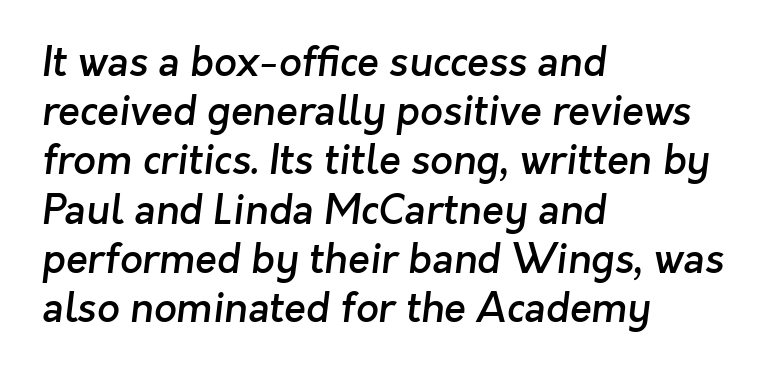
Q: Is the text bold? A: Semi-bold.
Q: Is the typeface a serif or a sans-serif typeface? A: Sans-serif.
Q: Is the text underlined? A: No.
Q: How is the paragraph aligned? A: Left-aligned.
Q: Is the spacing between letters normal or unusually wide? A: Normal.
Q: Width (condensed, normal, or wide)? A: Normal.
Q: Stroke contrast? A: Low.
Q: x-height? A: Medium.
Q: Monospaced? A: No.
